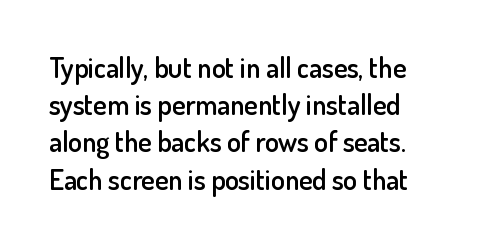
Q: Is the text bold? A: Semi-bold.
Q: Is the text italic (slanted)? A: No, it is upright.
Q: Is the typeface a serif or a sans-serif typeface? A: Sans-serif.
Q: Is the text underlined? A: No.
Q: How is the paragraph aligned? A: Left-aligned.
Q: Is the spacing between letters normal or unusually wide? A: Normal.
Q: Is the spacing between lines tight, normal or loose? A: Normal.
Q: Width (condensed, normal, or wide)? A: Normal.
Q: Stroke contrast? A: Low.
Q: x-height? A: Small.
Q: Monospaced? A: No.
